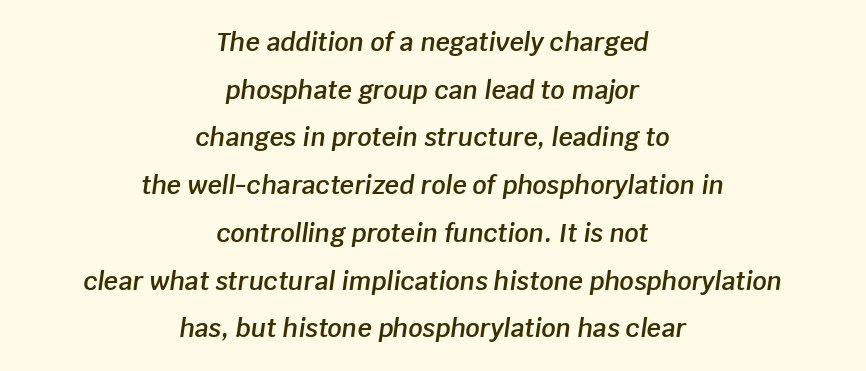
{"italic": "yes", "lean": "right", "slant_degrees": 8, "bold": "semi", "underline": "no", "align": "center", "line_spacing": "loose", "line_spacing_ratio": 1.91, "letter_spacing": "normal", "letter_spacing_em": 0.0, "glyph_px": 25}
